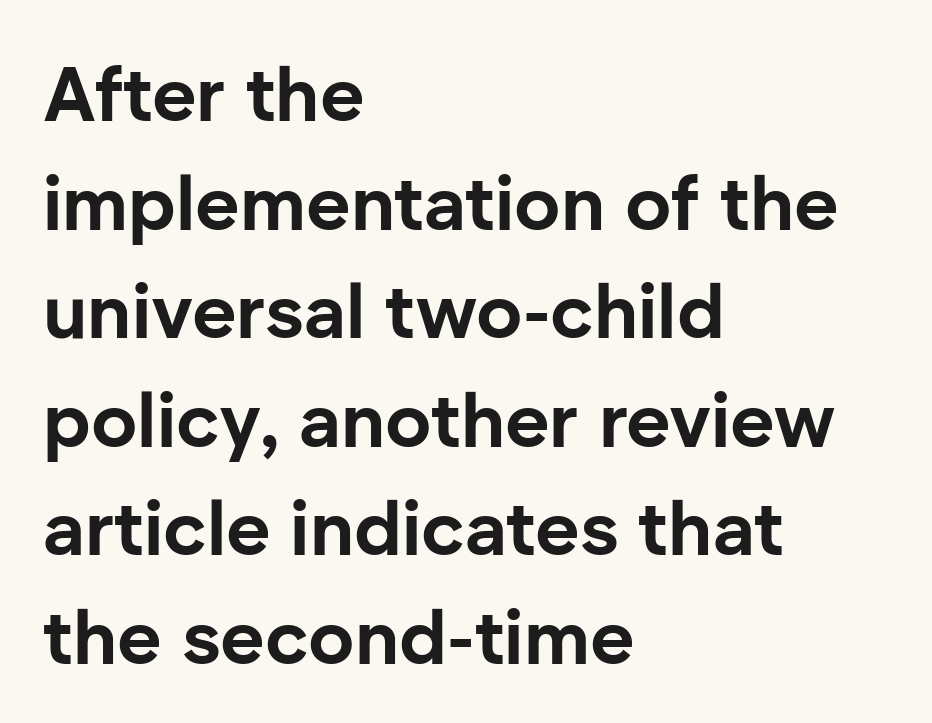
The image shows 77 px bold sans-serif type, upright; set left-aligned, normal line spacing (1.41x), normal letter spacing, not underlined; low stroke contrast and a medium x-height.
